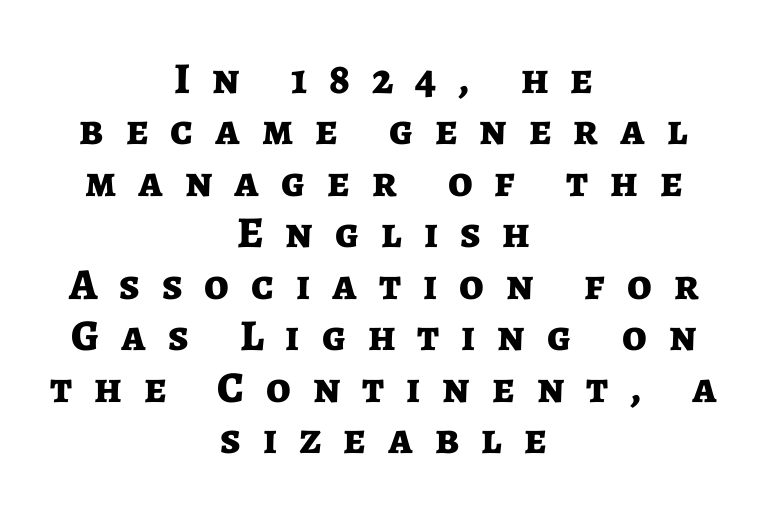
Q: Is the text bold? A: Yes.
Q: Is the text italic (slanted)? A: No, it is upright.
Q: Is the typeface a serif or a sans-serif typeface? A: Sans-serif.
Q: Is the text underlined? A: No.
Q: How is the paragraph aligned? A: Centered.
Q: Is the spacing between letters normal or unusually wide? A: Unusually wide.
Q: Width (condensed, normal, or wide)? A: Normal.
Q: Stroke contrast? A: Low.
Q: x-height? A: Medium.
Q: Monospaced? A: No.
